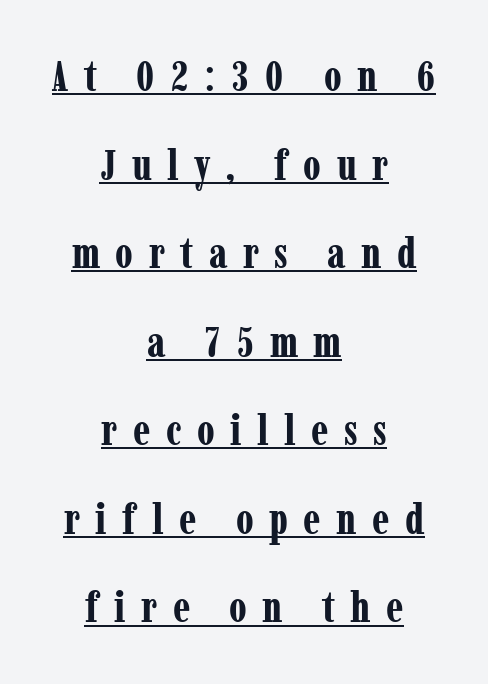
The image shows 43 px bold, condensed serif type, upright; set centered, loose line spacing (2.06x), unusually wide letter spacing (+0.36 em), underlined; low stroke contrast and a medium x-height.
